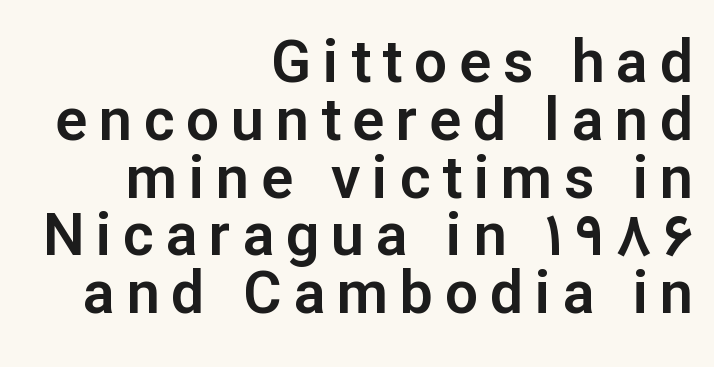
The specimen reads as upright at a glance. The space beneath each line is pristine and unruled. Varying glyph widths throughout — classic text-font behaviour. The line texture is sparse and dotted thanks to wide tracking. The passage shown stacks its lines with hardly any gap.
